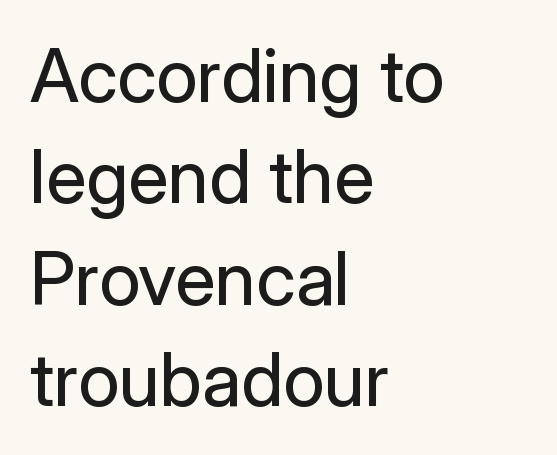
Q: Is the text bold? A: No.
Q: Is the text italic (slanted)? A: No, it is upright.
Q: Is the typeface a serif or a sans-serif typeface? A: Sans-serif.
Q: Is the text underlined? A: No.
Q: How is the paragraph aligned? A: Left-aligned.
Q: Is the spacing between letters normal or unusually wide? A: Normal.
Q: Is the spacing between lines tight, normal or loose? A: Normal.
Q: Width (condensed, normal, or wide)? A: Normal.
Q: Stroke contrast? A: Low.
Q: x-height? A: Medium.
Q: Monospaced? A: No.
